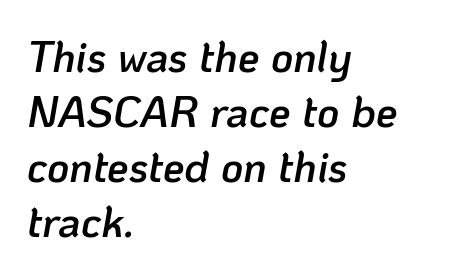
{"italic": "yes", "lean": "right", "slant_degrees": 10, "bold": "semi", "weight": "semibold", "width": "normal", "stroke_contrast": "low", "x_height": "medium", "monospaced": "no", "underline": "no", "align": "left", "line_spacing": "normal", "line_spacing_ratio": 1.28, "letter_spacing": "normal", "letter_spacing_em": 0.0, "glyph_px": 43}
